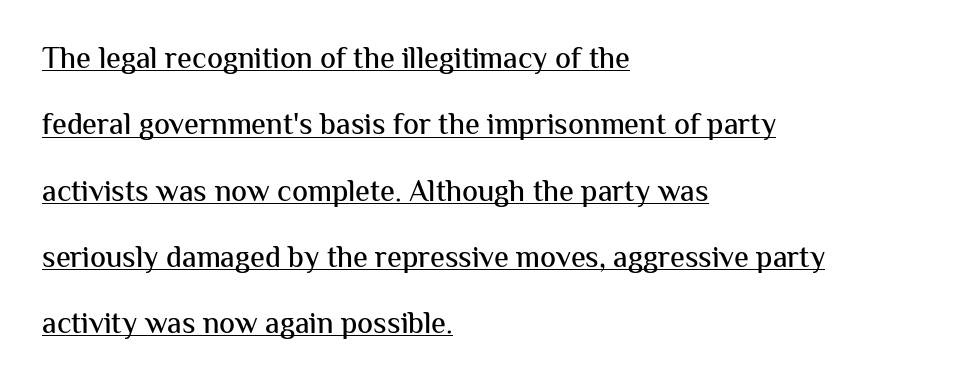
The face used here is rendered with its standard letterfit. Alignment: flush left. Line spacing here is loose. Proportional: the letters do not fall into vertical columns. This sample uses a sans-serif face.
